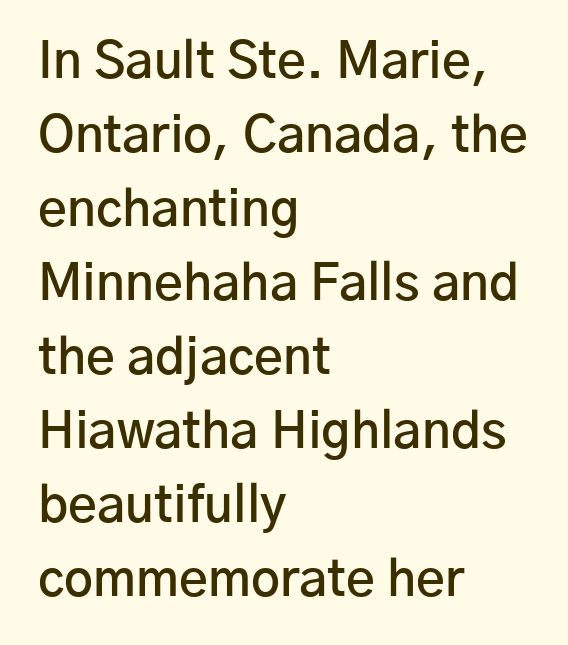
{"serif": "no", "italic": "no", "bold": "semi", "weight": "semibold", "width": "normal", "stroke_contrast": "low", "x_height": "medium", "monospaced": "no", "underline": "no", "align": "left", "line_spacing": "normal", "line_spacing_ratio": 1.48, "letter_spacing": "normal", "letter_spacing_em": 0.0, "glyph_px": 50}
